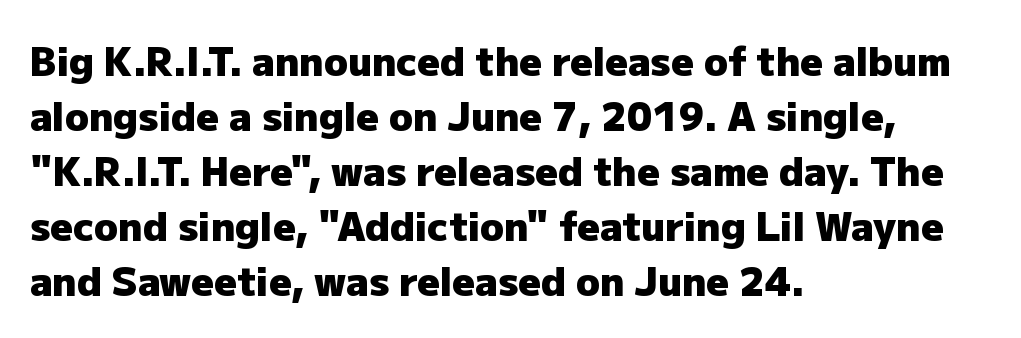
{"serif": "no", "italic": "no", "bold": "yes", "weight": "heavy", "width": "normal", "stroke_contrast": "low", "x_height": "medium", "monospaced": "no", "underline": "no", "align": "left", "line_spacing": "normal", "line_spacing_ratio": 1.41, "letter_spacing": "normal", "letter_spacing_em": 0.0, "glyph_px": 39}
